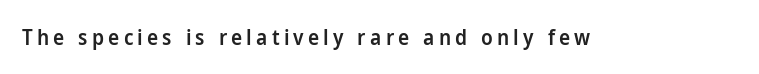
The image shows 21 px text type, upright; set unusually wide letter spacing (+0.2 em), not underlined.
